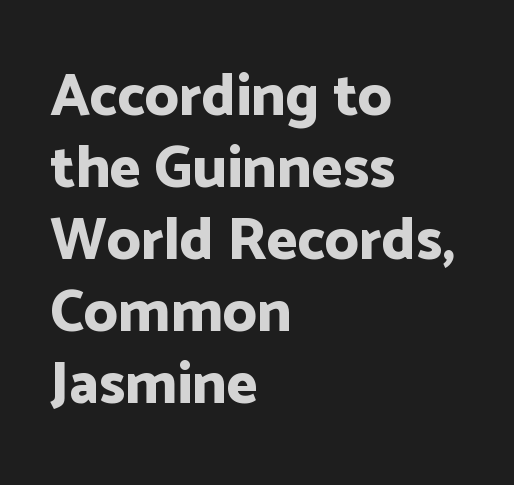
This rendering features lettering with no underline. Check where the strokes stop: nothing finishes them off — pure sans. Typesetter's note: full bold, strokes at maximum text heaviness. These lines are rendered in a variable-pitch font. Does extra space separate the letters? No, they use regular spacing.
